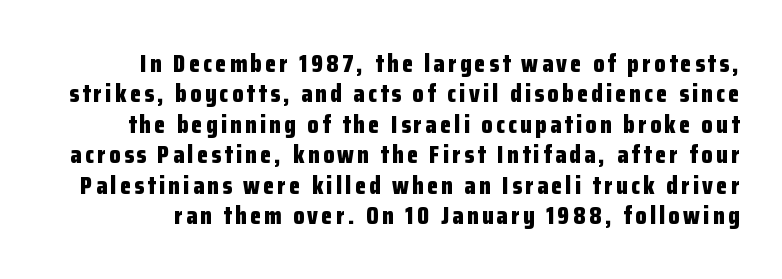
Words float on clear page, feet unadorned. Summary of weight: heavy, a full bold. Tall strokes in this sample are plumb rather than angled.
